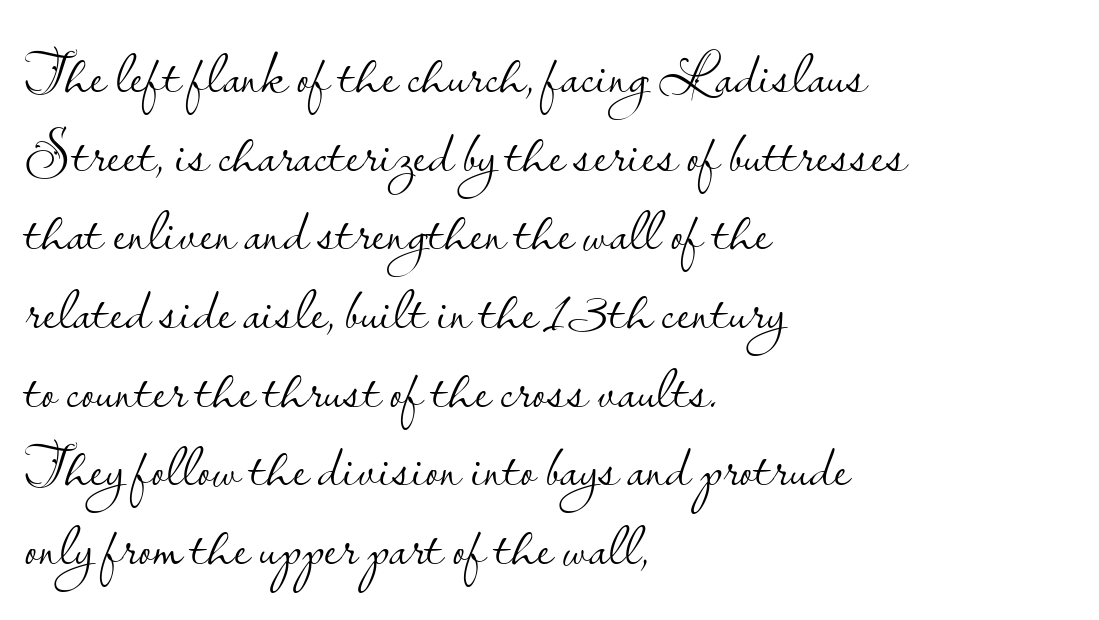
The image shows 61 px light sans-serif type; set left-aligned, normal line spacing (1.29x), normal letter spacing, not underlined; low stroke contrast and a small x-height.
